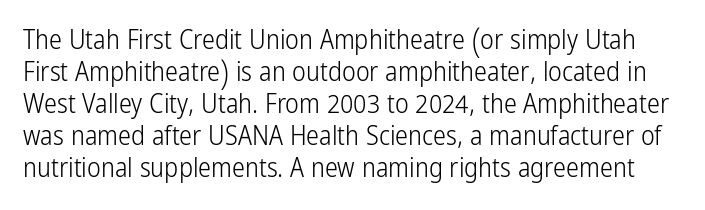
{"italic": "no", "bold": "no", "underline": "no", "line_spacing_ratio": 1.23, "letter_spacing": "normal", "letter_spacing_em": 0.0, "glyph_px": 26}
